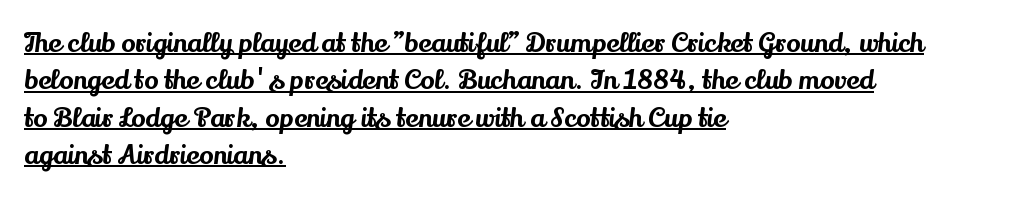
{"underline": "yes", "align": "left", "line_spacing": "normal", "line_spacing_ratio": 1.38, "letter_spacing": "normal", "letter_spacing_em": 0.0, "glyph_px": 27}
